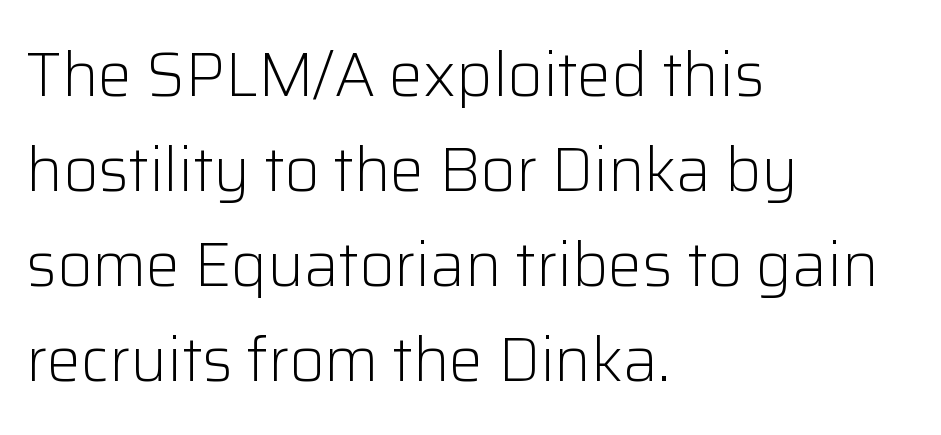
The image shows 61 px light sans-serif type, upright; set left-aligned, normal line spacing (1.56x), normal letter spacing, not underlined; low stroke contrast and a medium x-height.
